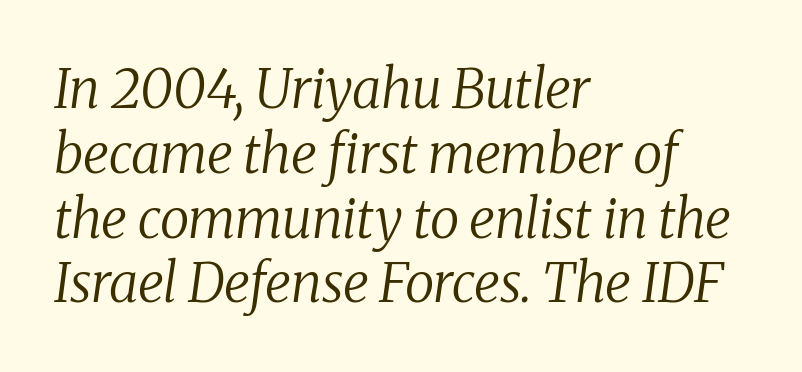
Serif or sans? Serif — the stroke terminals have little feet. Think standard paragraph weight, or any step lighter than that. Notice how the passage keeps a crisp vertical edge on the left only. The specimen omits any rule beneath the text block's lines. Looks like regular typesetting: each glyph gets only the width it needs.
